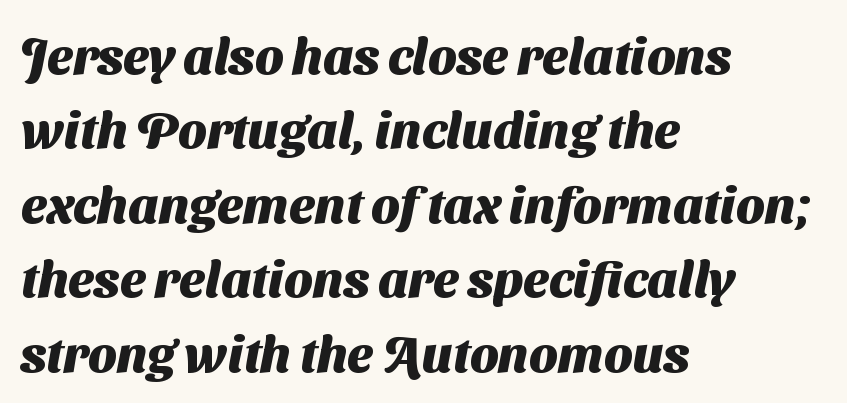
{"serif": "no", "bold": "yes", "weight": "heavy", "width": "normal", "stroke_contrast": "medium", "x_height": "medium", "monospaced": "no", "underline": "no", "align": "left", "line_spacing": "normal", "line_spacing_ratio": 1.46, "letter_spacing": "normal", "letter_spacing_em": 0.0, "glyph_px": 51}
